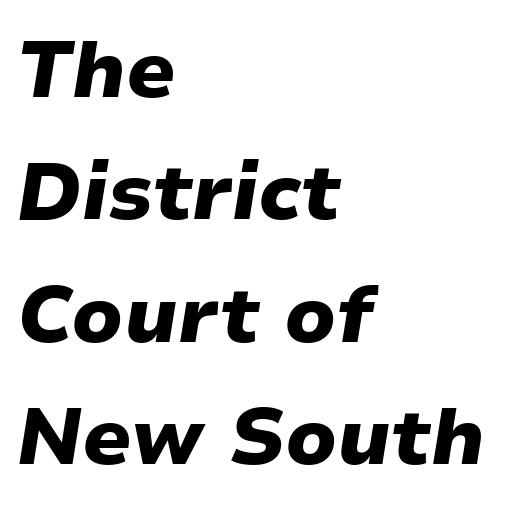
{"italic": "yes", "lean": "right", "slant_degrees": 9, "bold": "yes", "weight": "heavy", "width": "normal", "stroke_contrast": "low", "x_height": "medium", "monospaced": "no", "underline": "no", "align": "left", "line_spacing": "normal", "line_spacing_ratio": 1.53, "letter_spacing": "normal", "letter_spacing_em": 0.0, "glyph_px": 80}
